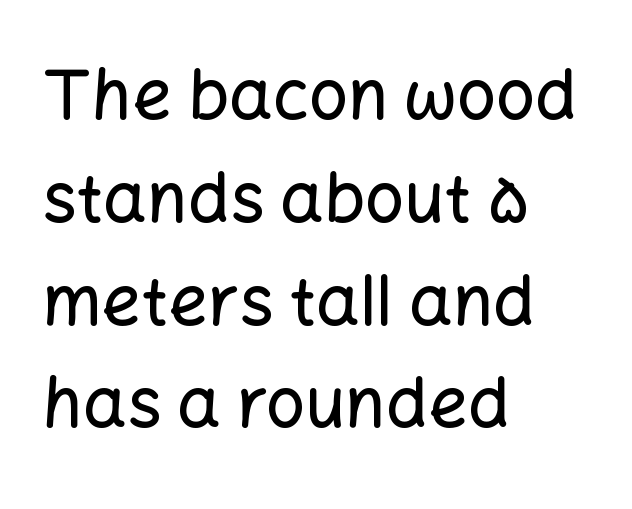
Style check: upright. You could not count columns in this text — the font is proportionally spaced. A normal amount of white space separates one row of letters from the next. Observe the absence of serifs on each vertical stroke in this sample.
